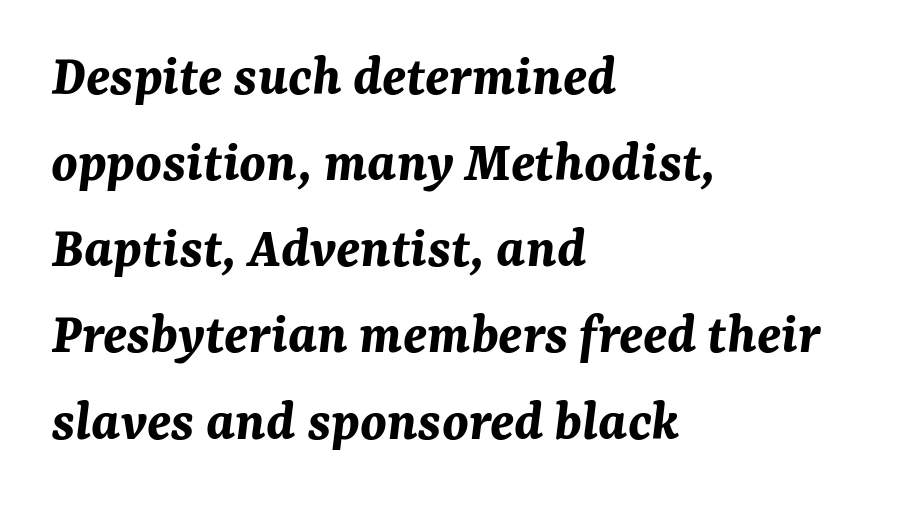
Q: Is the text bold? A: Yes.
Q: Is the text italic (slanted)? A: Yes, it leans right by about 7 degrees.
Q: Is the text underlined? A: No.
Q: How is the paragraph aligned? A: Left-aligned.
Q: Is the spacing between letters normal or unusually wide? A: Normal.
Q: Is the spacing between lines tight, normal or loose? A: Normal.
Q: Width (condensed, normal, or wide)? A: Normal.
Q: Stroke contrast? A: Medium.
Q: x-height? A: Medium.
Q: Monospaced? A: No.
